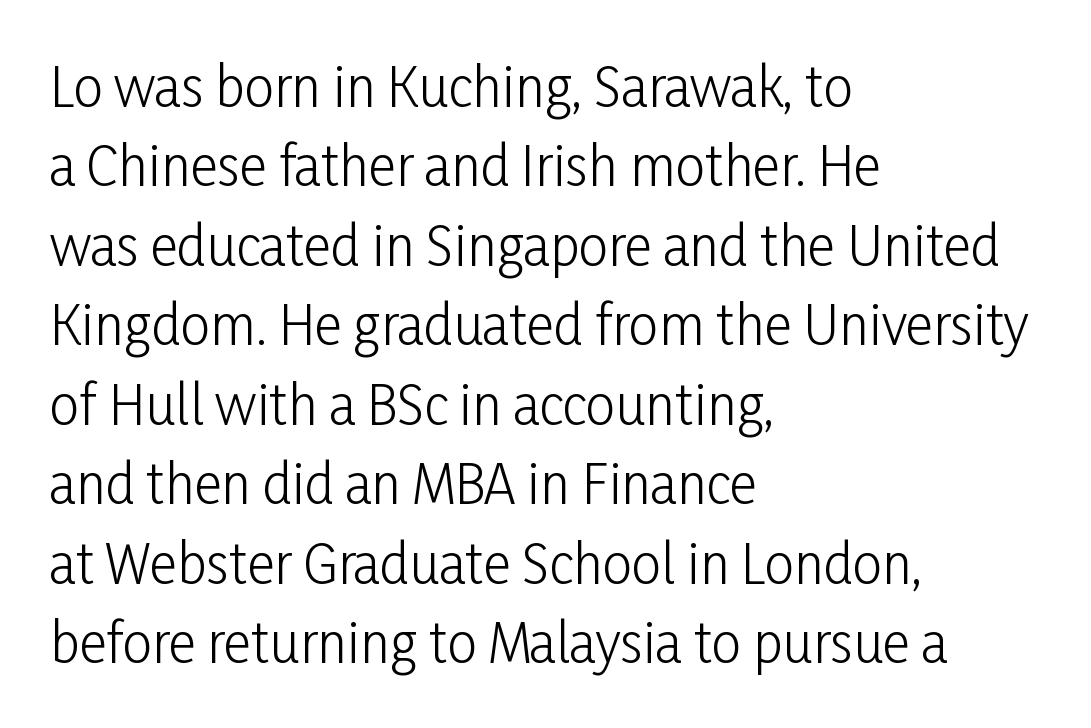
The image shows 53 px light, condensed sans-serif type, upright; set left-aligned, normal line spacing (1.5x), normal letter spacing, not underlined; low stroke contrast and a medium x-height.
